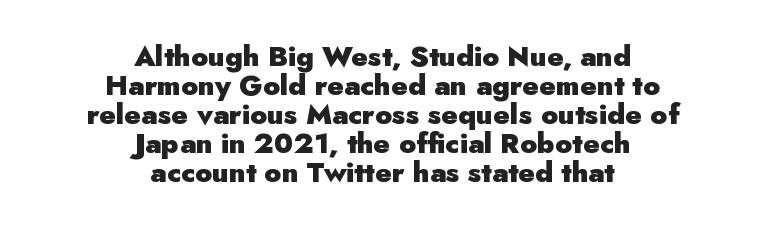
Q: Is the text bold? A: Yes.
Q: Is the text italic (slanted)? A: No, it is upright.
Q: Is the typeface a serif or a sans-serif typeface? A: Sans-serif.
Q: Is the text underlined? A: No.
Q: How is the paragraph aligned? A: Centered.
Q: Is the spacing between letters normal or unusually wide? A: Normal.
Q: Is the spacing between lines tight, normal or loose? A: Tight.
Q: Width (condensed, normal, or wide)? A: Normal.
Q: Stroke contrast? A: Low.
Q: x-height? A: Small.
Q: Monospaced? A: No.
